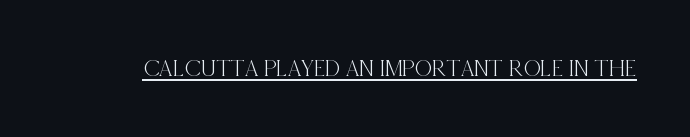
The image shows 24 px text type, upright; set normal letter spacing, underlined.
